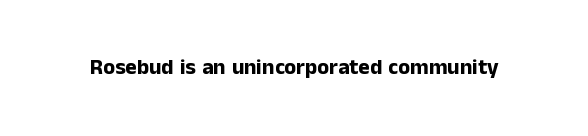
{"italic": "no", "bold": "yes", "underline": "no", "letter_spacing": "normal", "letter_spacing_em": 0.0, "glyph_px": 22}
